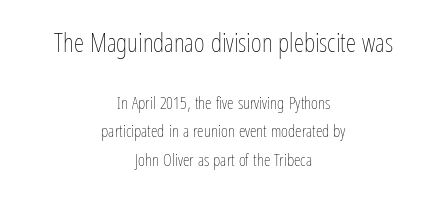
{"italic": "no", "bold": "no", "underline": "no", "align": "center", "line_spacing": "normal", "line_spacing_ratio": 1.69, "letter_spacing": "normal", "letter_spacing_em": 0.0, "larger_block": "first", "size_ratio": 1.53, "glyph_px": 26}
